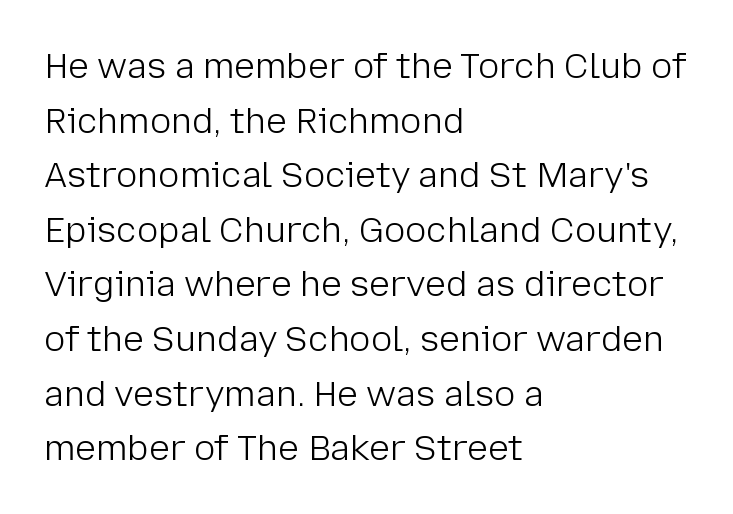
Q: Is the text bold? A: No.
Q: Is the text italic (slanted)? A: No, it is upright.
Q: Is the typeface a serif or a sans-serif typeface? A: Sans-serif.
Q: Is the text underlined? A: No.
Q: How is the paragraph aligned? A: Left-aligned.
Q: Is the spacing between letters normal or unusually wide? A: Normal.
Q: Is the spacing between lines tight, normal or loose? A: Normal.
Q: Width (condensed, normal, or wide)? A: Normal.
Q: Stroke contrast? A: Low.
Q: x-height? A: Medium.
Q: Monospaced? A: No.
